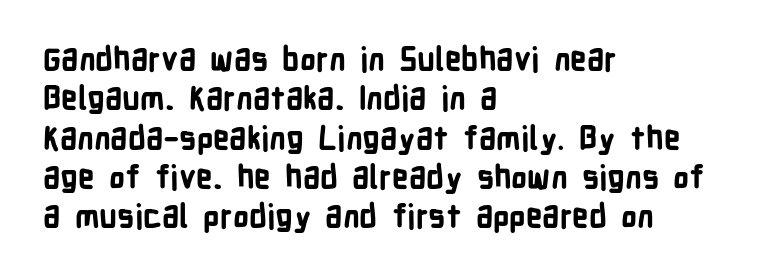
Q: Is the text bold? A: Yes.
Q: Is the text italic (slanted)? A: No, it is upright.
Q: Is the typeface a serif or a sans-serif typeface? A: Sans-serif.
Q: Is the text underlined? A: No.
Q: How is the paragraph aligned? A: Left-aligned.
Q: Is the spacing between letters normal or unusually wide? A: Normal.
Q: Width (condensed, normal, or wide)? A: Condensed.
Q: Stroke contrast? A: Low.
Q: x-height? A: Medium.
Q: Monospaced? A: No.
